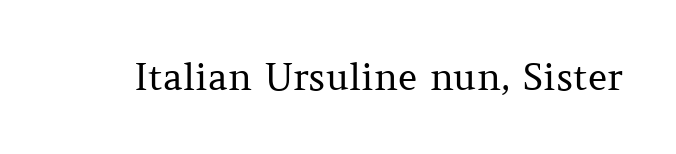
{"serif": "yes", "italic": "no", "bold": "no", "weight": "regular", "width": "normal", "stroke_contrast": "medium", "x_height": "medium", "monospaced": "no", "underline": "no", "letter_spacing": "normal", "letter_spacing_em": 0.0, "glyph_px": 37}
